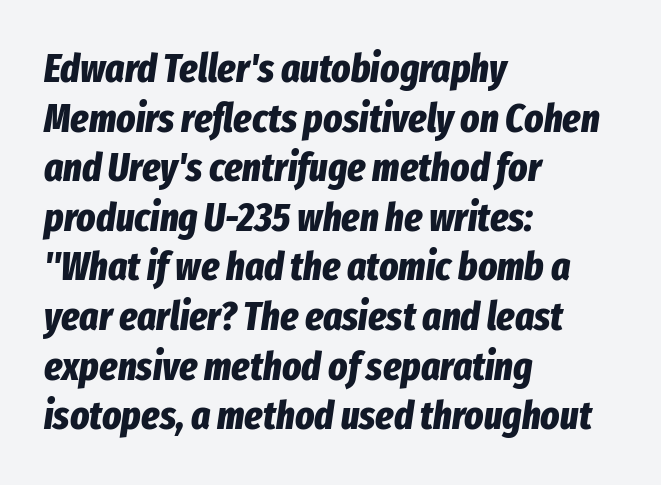
{"italic": "yes", "lean": "right", "slant_degrees": 8, "bold": "yes", "weight": "bold", "width": "condensed", "stroke_contrast": "low", "x_height": "medium", "monospaced": "no", "underline": "no", "align": "left", "line_spacing_ratio": 1.24, "letter_spacing": "normal", "letter_spacing_em": 0.0, "glyph_px": 40}
